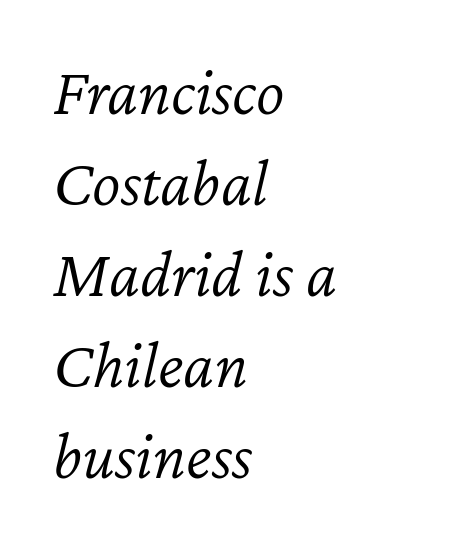
{"italic": "yes", "lean": "right", "slant_degrees": 12, "bold": "no", "weight": "light", "width": "normal", "stroke_contrast": "low", "x_height": "medium", "monospaced": "no", "underline": "no", "align": "left", "line_spacing": "normal", "line_spacing_ratio": 1.34, "letter_spacing": "normal", "letter_spacing_em": 0.0, "glyph_px": 68}
